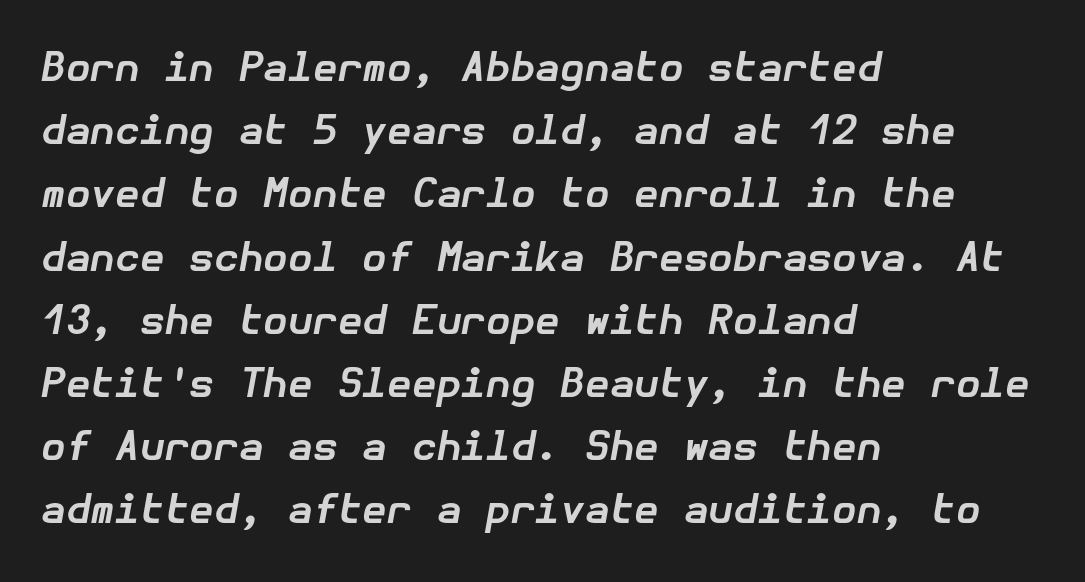
Weight check: bold — yes, fully. The string is rendered with underlining switched off. Line spacing here is normal. Tall strokes in this sample are angled rather than plumb. Compared with a centered layout, this one pins lines to the left instead. Look at the tracking — it's just the regular setting, nothing added.
